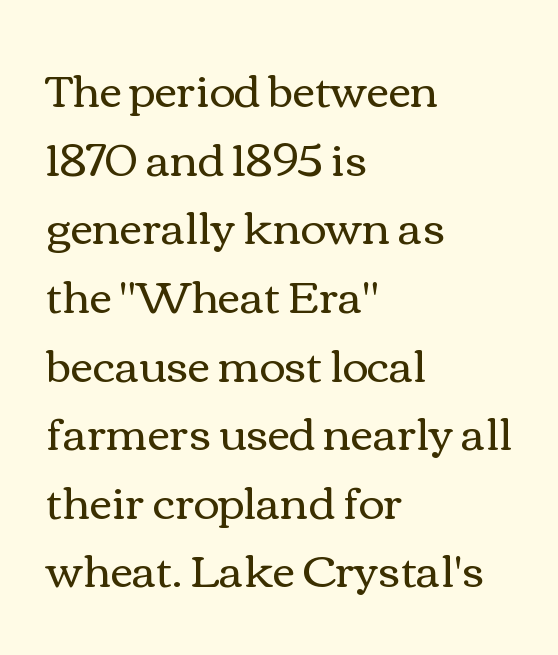
Q: Is the text bold? A: No.
Q: Is the text italic (slanted)? A: No, it is upright.
Q: Is the text underlined? A: No.
Q: How is the paragraph aligned? A: Left-aligned.
Q: Is the spacing between letters normal or unusually wide? A: Normal.
Q: Is the spacing between lines tight, normal or loose? A: Normal.
Q: Width (condensed, normal, or wide)? A: Wide.
Q: x-height? A: Medium.
Q: Monospaced? A: No.
